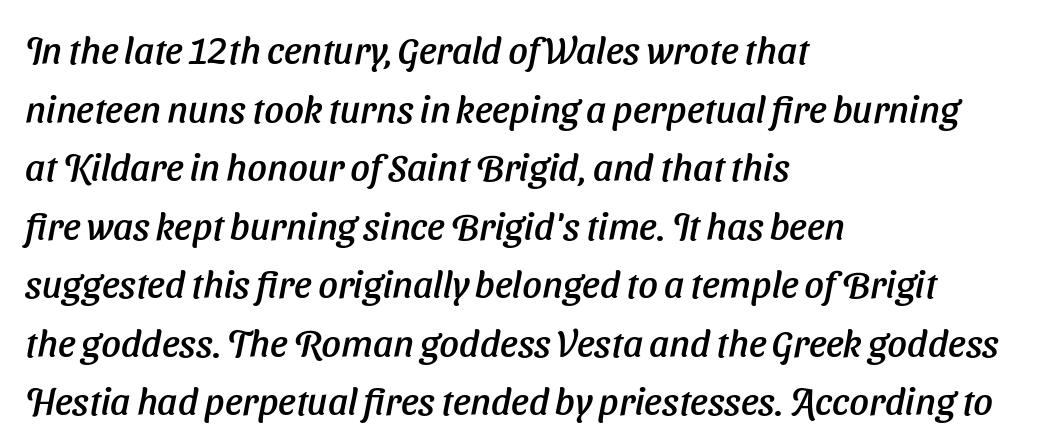
Spacing verdict: proportional, widths tailored to each character. The space directly below the letters is spotless. If you measured baseline to baseline, you'd find a middling distance. In terms of letterspacing, this is plain default setting. Alignment: flush left.
